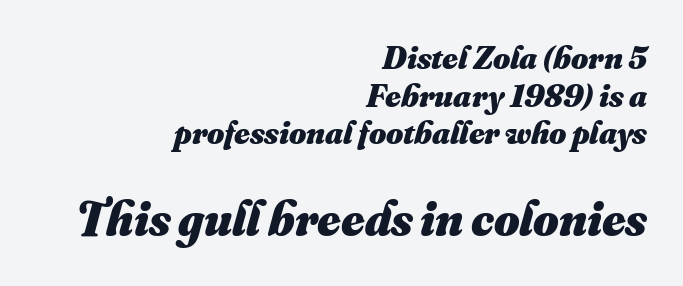
Q: Is the text bold? A: Yes.
Q: Is the text underlined? A: No.
Q: How is the paragraph aligned? A: Right-aligned.
Q: Is the spacing between letters normal or unusually wide? A: Normal.
Q: Is the spacing between lines tight, normal or loose? A: Tight.
Q: Which block of text is set in a larger size, the first (top) or the second (bottom)? A: The second (bottom) one.
Q: Width (condensed, normal, or wide)? A: Normal.
Q: Stroke contrast? A: Medium.
Q: x-height? A: Small.
Q: Monospaced? A: No.
